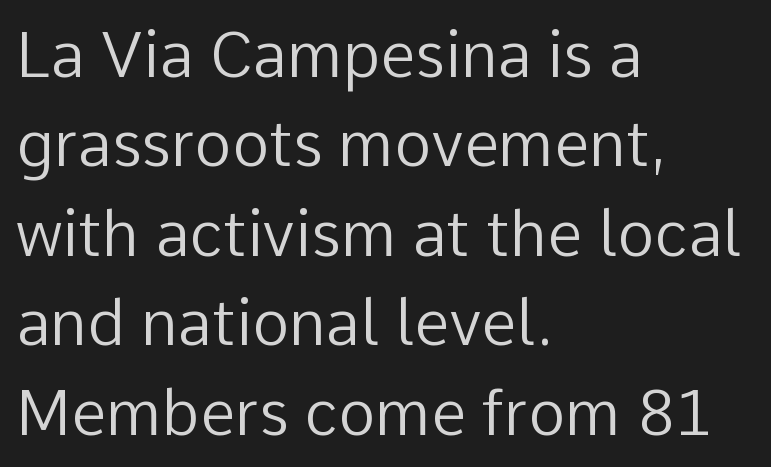
{"serif": "no", "italic": "no", "bold": "no", "weight": "regular", "width": "normal", "stroke_contrast": "low", "x_height": "medium", "monospaced": "no", "underline": "no", "align": "left", "line_spacing": "normal", "line_spacing_ratio": 1.42, "letter_spacing": "normal", "letter_spacing_em": 0.0, "glyph_px": 63}
